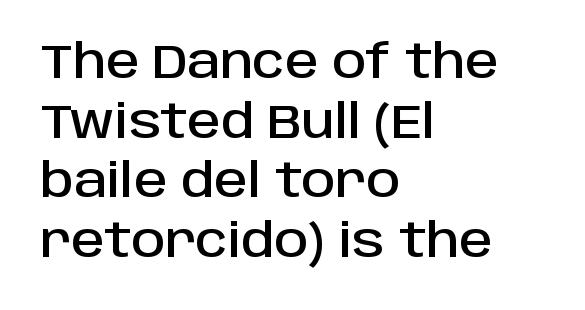
The image shows 47 px sans-serif type, upright; set left-aligned, normal line spacing (1.27x), normal letter spacing, not underlined; low stroke contrast and a large x-height.
